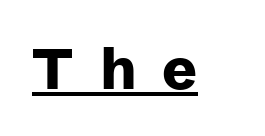
Q: Is the text bold? A: Yes.
Q: Is the text italic (slanted)? A: No, it is upright.
Q: Is the typeface a serif or a sans-serif typeface? A: Sans-serif.
Q: Is the text underlined? A: Yes.
Q: Is the spacing between letters normal or unusually wide? A: Unusually wide.
Q: Width (condensed, normal, or wide)? A: Normal.
Q: Stroke contrast? A: Low.
Q: x-height? A: Medium.
Q: Monospaced? A: No.
